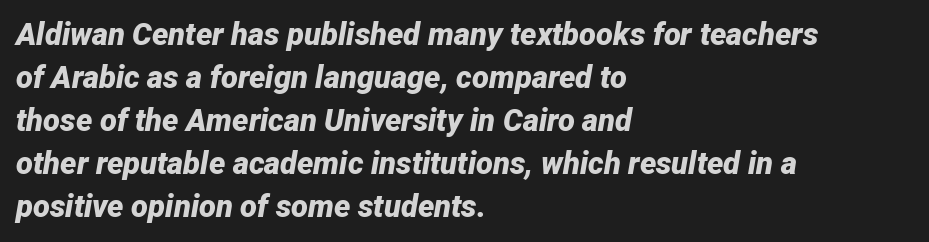
{"italic": "yes", "lean": "right", "slant_degrees": 12, "bold": "yes", "weight": "bold", "width": "normal", "stroke_contrast": "low", "x_height": "medium", "monospaced": "no", "underline": "no", "align": "left", "line_spacing": "normal", "line_spacing_ratio": 1.39, "letter_spacing": "normal", "letter_spacing_em": 0.0, "glyph_px": 31}
